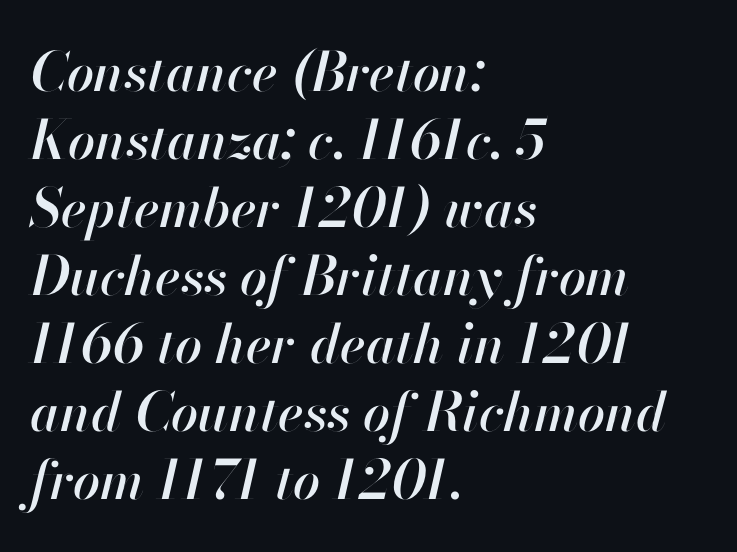
Q: Is the text italic (slanted)? A: Yes, it leans right by about 13 degrees.
Q: Is the text underlined? A: No.
Q: How is the paragraph aligned? A: Left-aligned.
Q: Is the spacing between letters normal or unusually wide? A: Normal.
Q: Is the spacing between lines tight, normal or loose? A: Normal.
Q: Width (condensed, normal, or wide)? A: Normal.
Q: Stroke contrast? A: High.
Q: x-height? A: Small.
Q: Monospaced? A: No.
